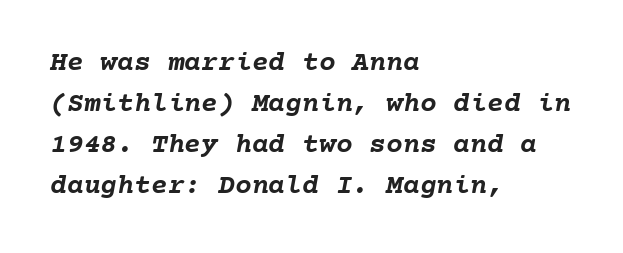
Q: Is the text bold? A: Yes.
Q: Is the text underlined? A: No.
Q: How is the paragraph aligned? A: Left-aligned.
Q: Is the spacing between letters normal or unusually wide? A: Normal.
Q: Is the spacing between lines tight, normal or loose? A: Normal.
Q: Width (condensed, normal, or wide)? A: Normal.
Q: Stroke contrast? A: Low.
Q: x-height? A: Medium.
Q: Monospaced? A: Yes.
